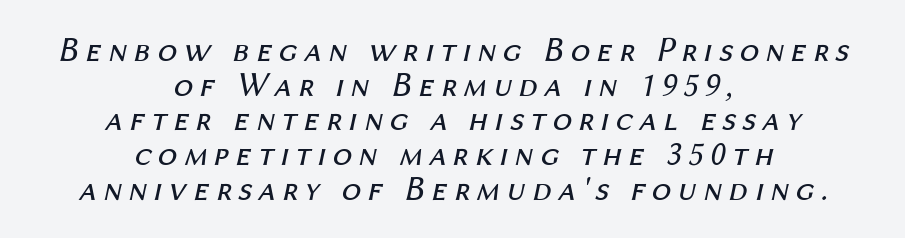
The image shows 35 px regular-weight type, italic (leaning right); set centered, tight line spacing (0.99x), not underlined; medium stroke contrast and a medium x-height.
